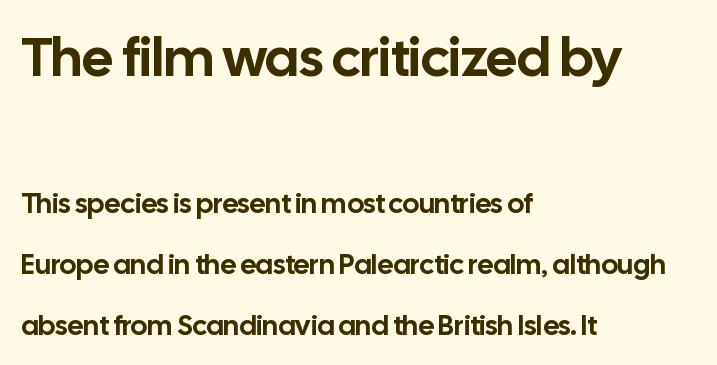
The image shows 55 px sans-serif type, upright; set left-aligned, loose line spacing (2.18x), normal letter spacing, not underlined; the first (top) block is 1.96x larger; low stroke contrast and a medium x-height.
